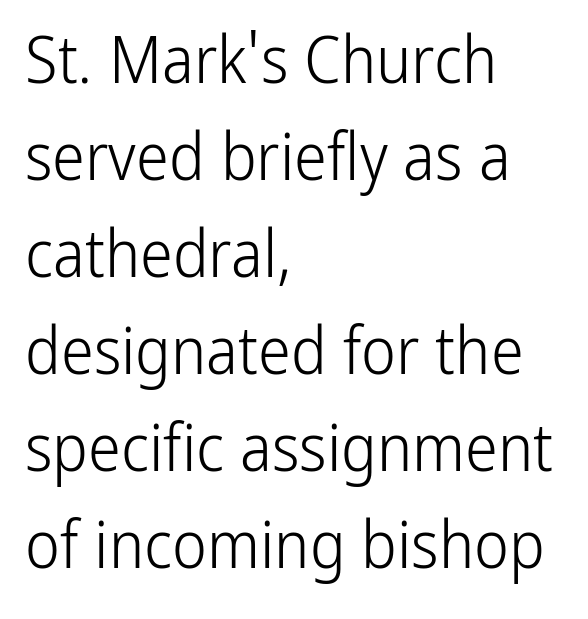
The image shows 66 px light, condensed sans-serif type, upright; set left-aligned, normal line spacing (1.47x), normal letter spacing, not underlined; low stroke contrast and a medium x-height.
